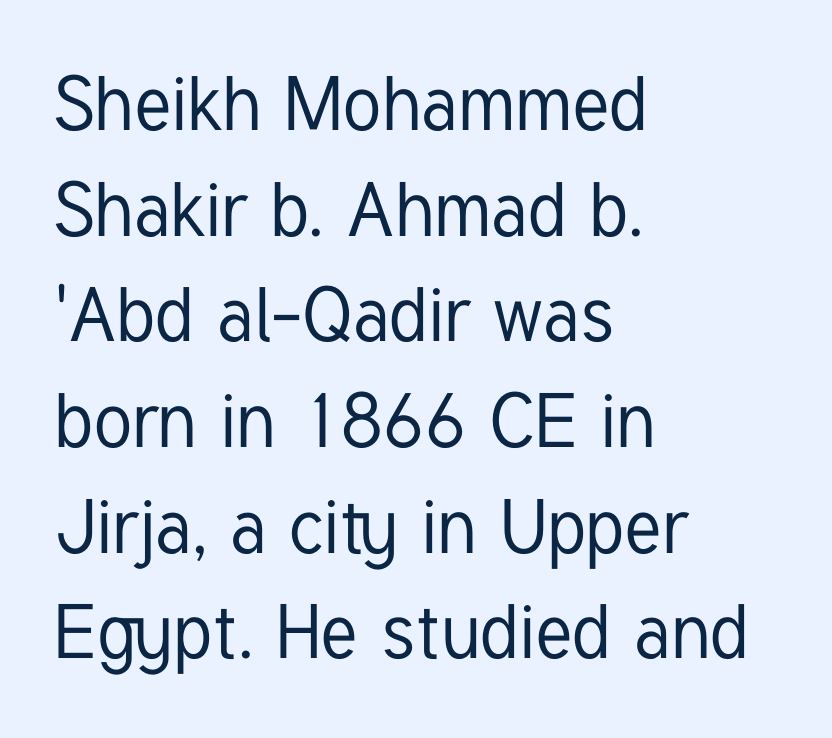
{"serif": "no", "italic": "no", "width": "condensed", "stroke_contrast": "low", "x_height": "medium", "monospaced": "no", "underline": "no", "align": "left", "line_spacing": "normal", "line_spacing_ratio": 1.39, "letter_spacing": "normal", "letter_spacing_em": 0.0, "glyph_px": 76}
